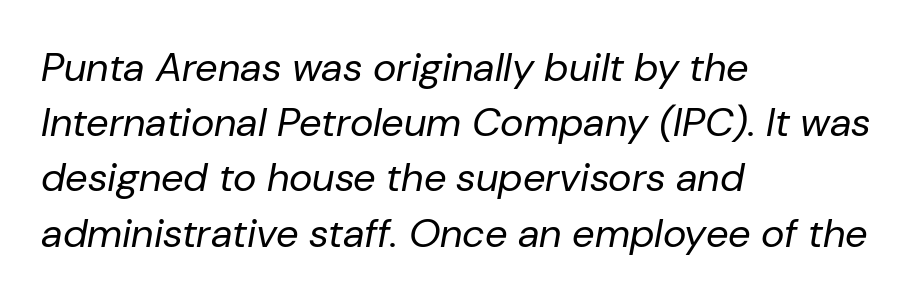
Q: Is the text bold? A: No.
Q: Is the text italic (slanted)? A: Yes, it leans right by about 10 degrees.
Q: Is the text underlined? A: No.
Q: How is the paragraph aligned? A: Left-aligned.
Q: Is the spacing between letters normal or unusually wide? A: Normal.
Q: Is the spacing between lines tight, normal or loose? A: Normal.
Q: Width (condensed, normal, or wide)? A: Normal.
Q: Stroke contrast? A: Low.
Q: x-height? A: Medium.
Q: Monospaced? A: No.
